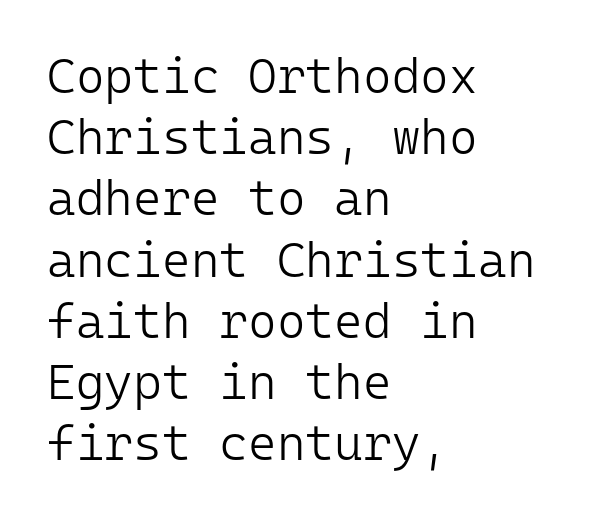
The image shows 49 px light sans-serif type, upright, monospaced; set left-aligned, normal line spacing (1.25x), normal letter spacing, not underlined; low stroke contrast and a medium x-height.
